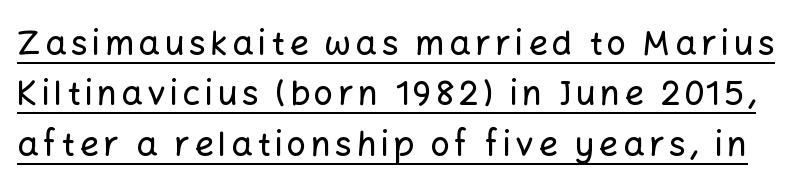
{"serif": "no", "italic": "no", "width": "normal", "stroke_contrast": "low", "x_height": "medium", "monospaced": "no", "underline": "yes", "line_spacing": "normal", "line_spacing_ratio": 1.48, "glyph_px": 34}
